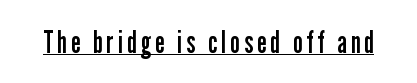
Q: Is the text bold? A: No.
Q: Is the text italic (slanted)? A: No, it is upright.
Q: Is the typeface a serif or a sans-serif typeface? A: Sans-serif.
Q: Is the text underlined? A: Yes.
Q: Width (condensed, normal, or wide)? A: Condensed.
Q: Stroke contrast? A: Low.
Q: x-height? A: Medium.
Q: Monospaced? A: No.
